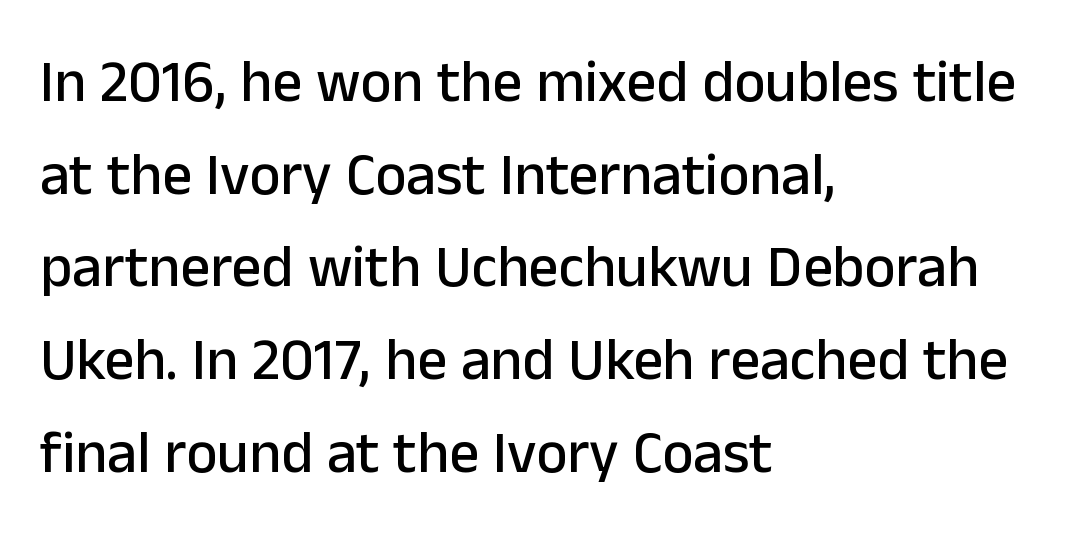
Successive baselines arrive at the customary interval. There is no visible air inserted between adjacent glyphs. The paragraph has a hard left edge and a soft right edge. The typography opts for an upright posture over an oblique one. Think of a printed novel: that variable character pitch is what you see here.
